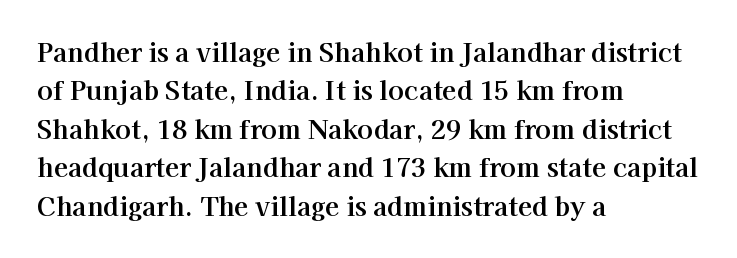
These lines keep a tight, regular rhythm from letter to letter. A student would call this left alignment; a typographer would say flush left, rag right. Descenders are the only things crossing below the line. Evenly set lines give the paragraph a standard silhouette. Ordinary non-slanted type is in use.
